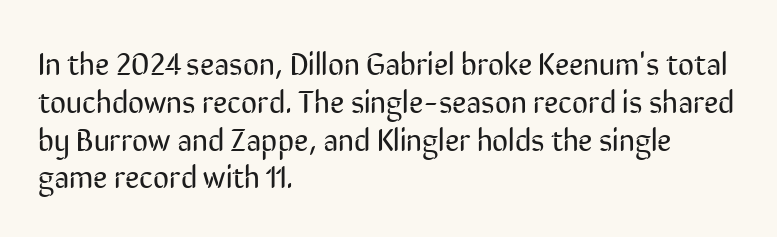
Q: Is the text bold? A: No.
Q: Is the text italic (slanted)? A: No, it is upright.
Q: Is the typeface a serif or a sans-serif typeface? A: Sans-serif.
Q: Is the text underlined? A: No.
Q: How is the paragraph aligned? A: Left-aligned.
Q: Is the spacing between letters normal or unusually wide? A: Normal.
Q: Width (condensed, normal, or wide)? A: Condensed.
Q: Stroke contrast? A: Low.
Q: x-height? A: Medium.
Q: Monospaced? A: No.
